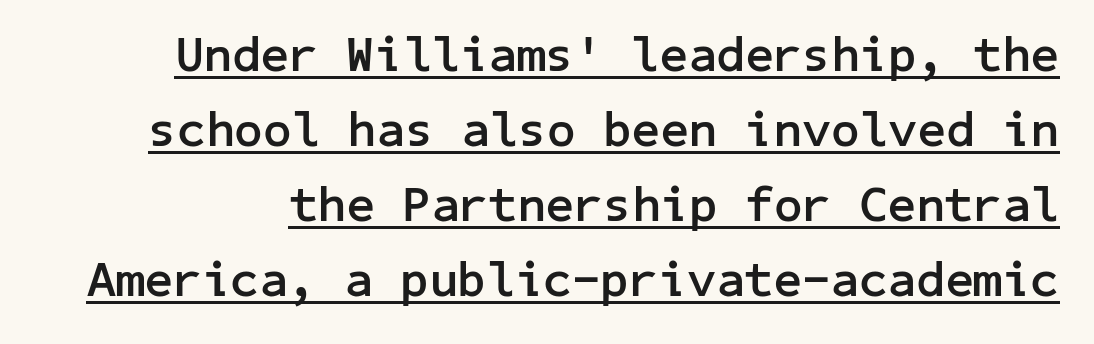
Check the space under the baseline: a stroke is drawn there. Heavy-handed strokes throughout: this text is bold. Nothing sits at the stroke ends, so this counts as sans-serif. This sample uses plain, unmodified letter spacing.
